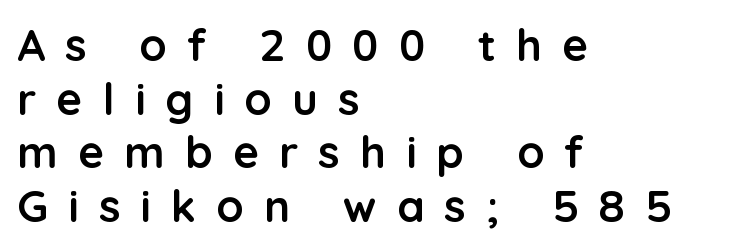
The image shows 44 px semibold sans-serif type, upright; set left-aligned, line spacing 1.22x, unusually wide letter spacing (+0.46 em), not underlined; low stroke contrast and a medium x-height.
